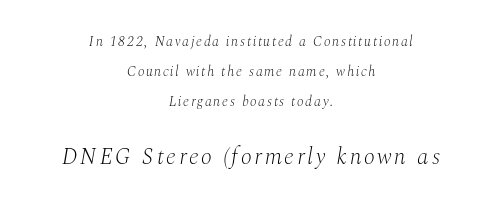
Q: Is the text bold? A: No.
Q: Is the text italic (slanted)? A: Yes, it leans right by about 10 degrees.
Q: Is the text underlined? A: No.
Q: How is the paragraph aligned? A: Centered.
Q: Is the spacing between lines tight, normal or loose? A: Loose.
Q: Which block of text is set in a larger size, the first (top) or the second (bottom)? A: The second (bottom) one.
